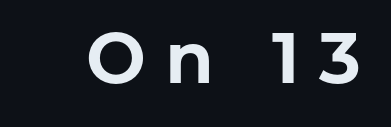
Decoration check: the copy has no underline. Posture: vertical. Chunky letters — that's bold for sure. The passage shown is typed in a proportional face where columns would drift. Glyph-to-glyph distance is far greater than everyday printed text. The glyphs in this specimen are sans serif.
